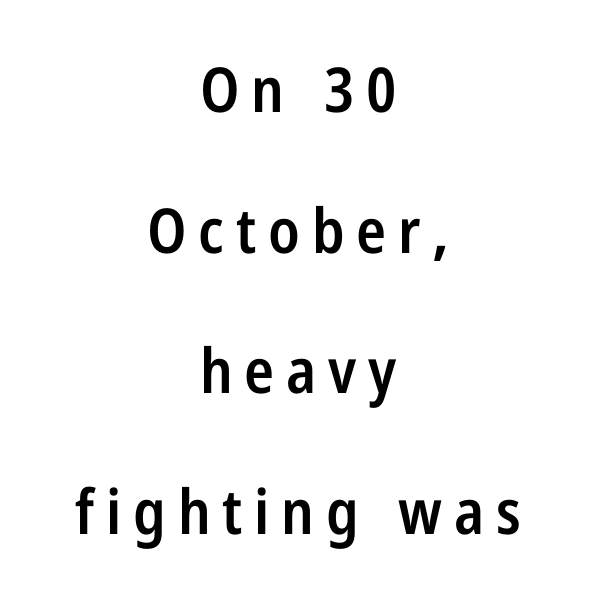
The image shows 62 px semibold, condensed sans-serif type, upright; set centered, loose line spacing (2.27x), not underlined; low stroke contrast and a medium x-height.
